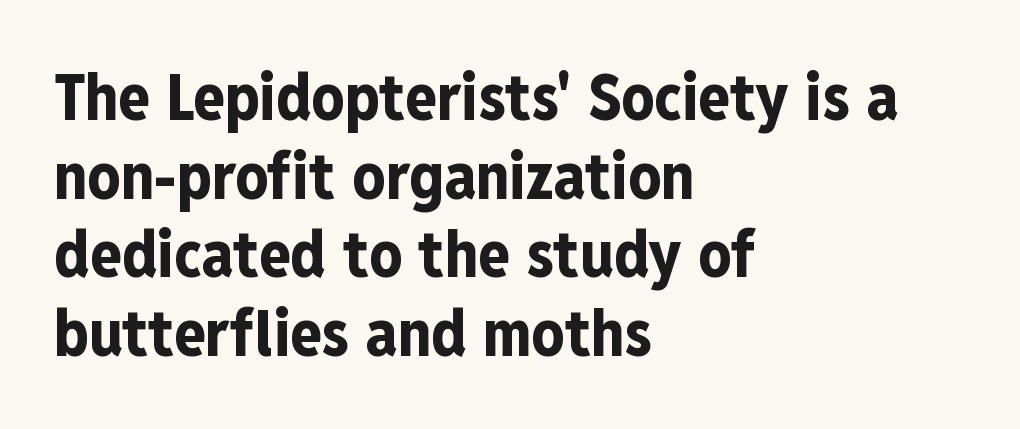
Clear beneath every line of the passage. Letter spacing: default. Look at the stroke-to-counter ratio: heavy, a bold. Layout note: lines flush left. The typography opts for an upright posture over an oblique one.
